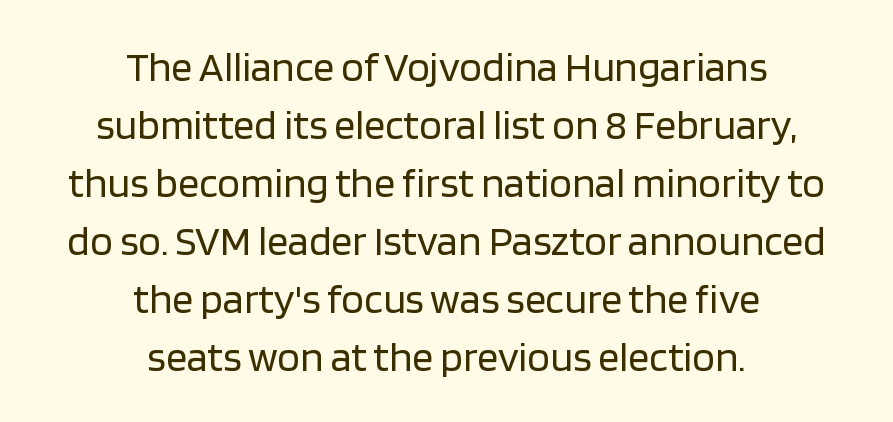
{"serif": "no", "italic": "no", "bold": "no", "weight": "regular", "width": "normal", "stroke_contrast": "low", "x_height": "large", "monospaced": "no", "underline": "no", "align": "center", "line_spacing": "normal", "line_spacing_ratio": 1.38, "letter_spacing": "normal", "letter_spacing_em": 0.0, "glyph_px": 42}
